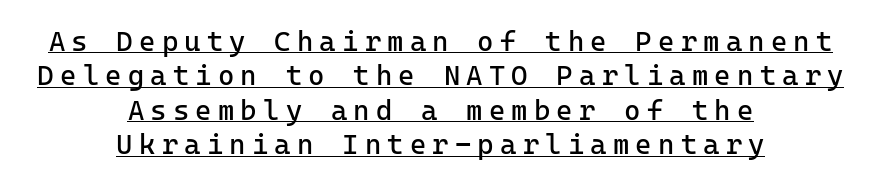
{"serif": "no", "italic": "no", "bold": "no", "weight": "regular", "width": "normal", "stroke_contrast": "low", "x_height": "medium", "underline": "yes", "align": "center", "line_spacing_ratio": 1.23, "letter_spacing": "wide", "letter_spacing_em": 0.22, "glyph_px": 28}
